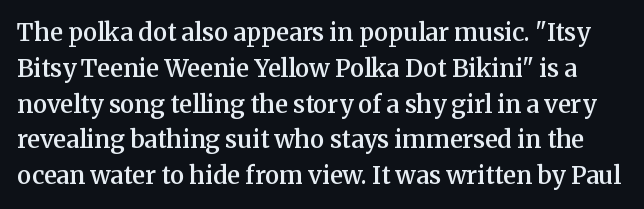
The image shows 24 px text type, upright; set normal line spacing (1.49x), normal letter spacing, not underlined.
